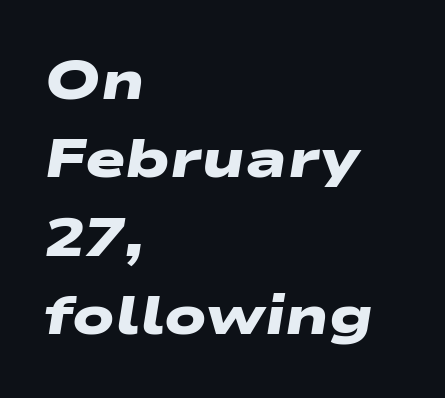
The image shows 54 px heavy, wide sans-serif type; set left-aligned, normal line spacing (1.45x), normal letter spacing, not underlined; low stroke contrast and a medium x-height.
